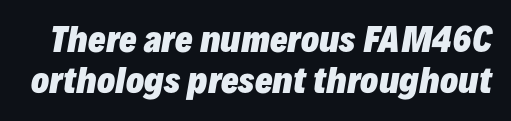
Characters are canted at an angle relative to the baseline's perpendicular. Here the designer chose a conventional face with non-uniform glyph widths. The strip under each line holds only bare page. Compared with an ordinary text face, these strokes are far heavier — a full bold. Look at the tracking — it's just the regular setting, nothing added.
